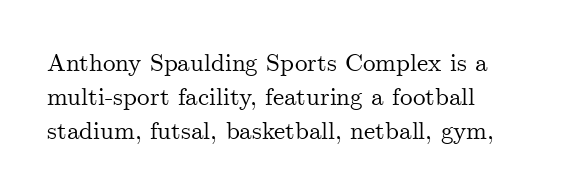
These lines were composed using upright roman letters. Line beginnings align vertically; line endings do not. Quick note: underline off. Nobody touched the tracking dial on this one. Leading matches the norm, producing a regular column.
